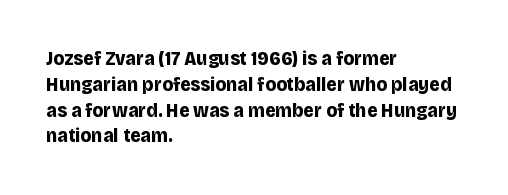
Q: Is the text bold? A: Yes.
Q: Is the text italic (slanted)? A: No, it is upright.
Q: Is the text underlined? A: No.
Q: How is the paragraph aligned? A: Left-aligned.
Q: Is the spacing between letters normal or unusually wide? A: Normal.
Q: Is the spacing between lines tight, normal or loose? A: Normal.
